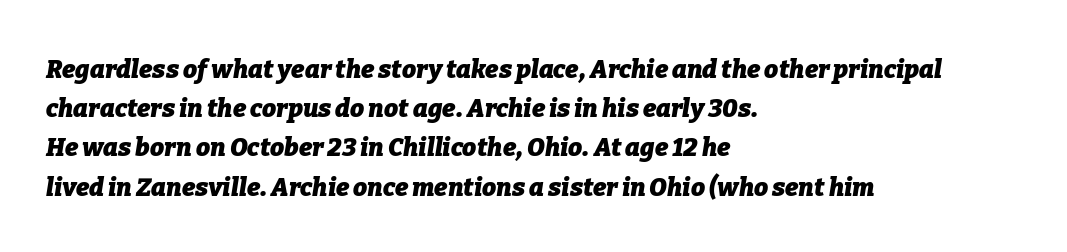
{"italic": "yes", "lean": "right", "slant_degrees": 9, "bold": "yes", "underline": "no", "align": "left", "line_spacing": "normal", "line_spacing_ratio": 1.57, "letter_spacing": "normal", "letter_spacing_em": 0.0, "glyph_px": 25}
